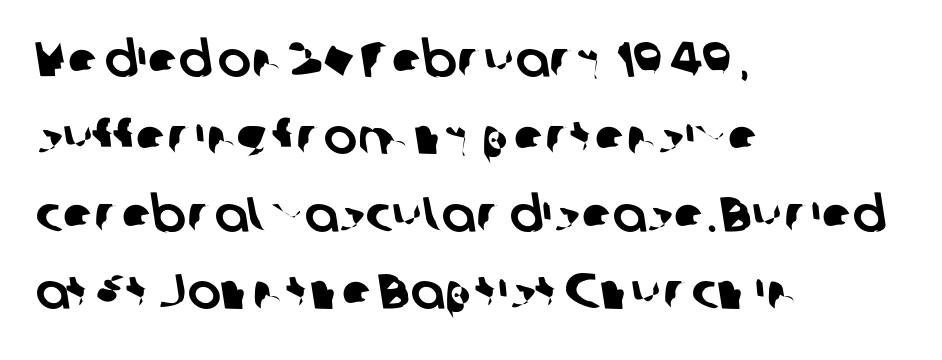
{"serif": "no", "width": "normal", "stroke_contrast": "low", "x_height": "medium", "monospaced": "no", "underline": "no", "align": "left", "line_spacing": "normal", "line_spacing_ratio": 1.55, "letter_spacing": "normal", "letter_spacing_em": 0.0, "glyph_px": 50}
